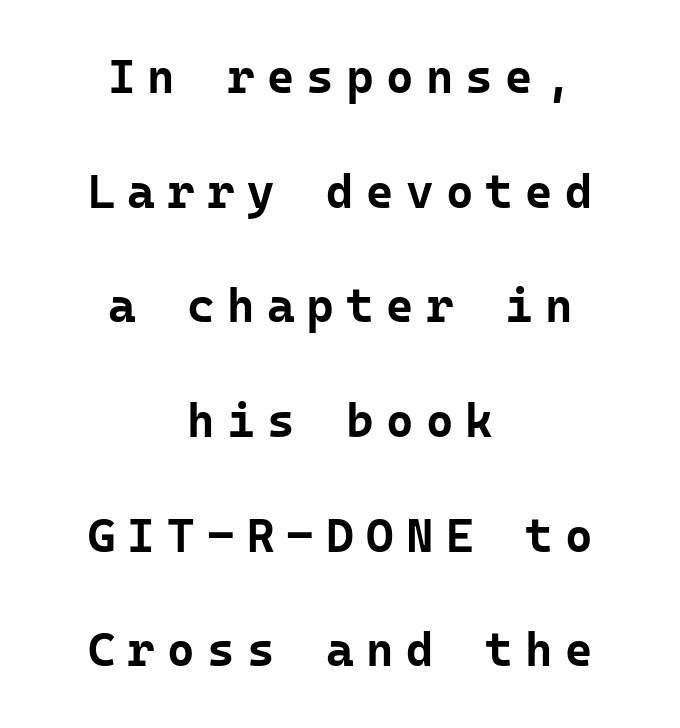
The image shows 47 px bold sans-serif type, upright, monospaced; set centered, loose line spacing (2.44x), unusually wide letter spacing (+0.26 em), not underlined; low stroke contrast and a medium x-height.
